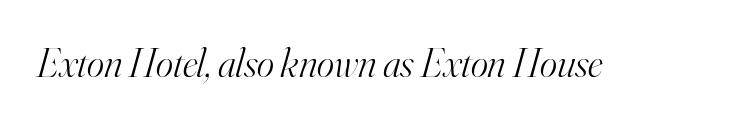
These lines were composed using italics. These lines are composed in type with serifs. Weight: regular or lighter. Underlining? Definitely not there. Character widths vary here, with narrow letters taking less room than wide ones. Words appear dense and cohesive because spacing is normal.
